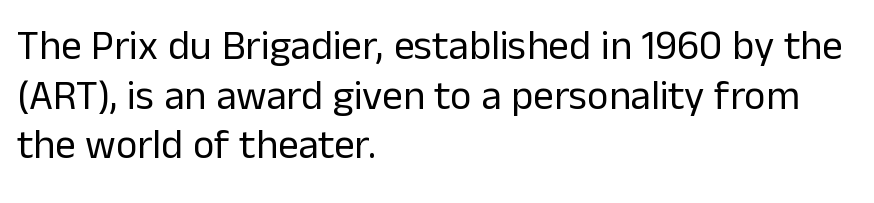
The image shows 41 px regular-weight sans-serif type, upright; set left-aligned, line spacing 1.21x, normal letter spacing, not underlined; low stroke contrast and a medium x-height.
